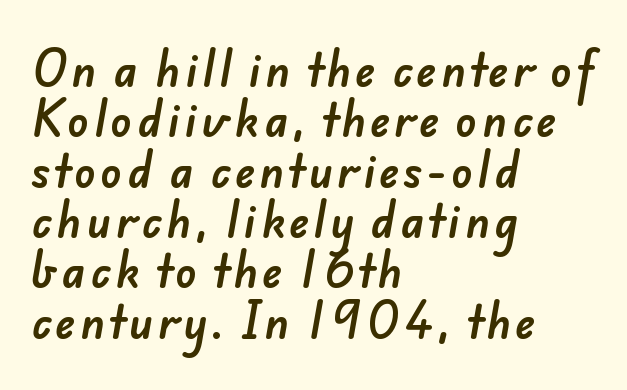
The image shows 43 px sans-serif type; set left-aligned, line spacing 1.17x, not underlined; low stroke contrast and a small x-height.
